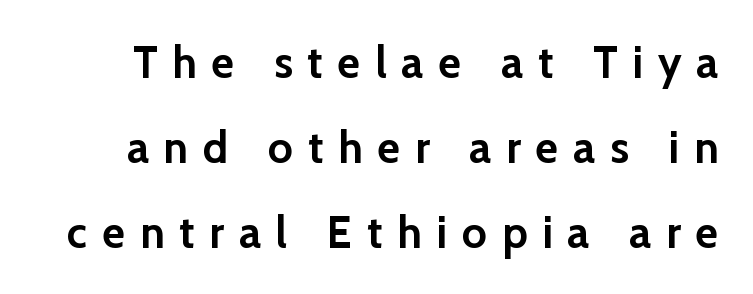
Q: Is the text bold? A: Yes.
Q: Is the text italic (slanted)? A: No, it is upright.
Q: Is the typeface a serif or a sans-serif typeface? A: Sans-serif.
Q: Is the text underlined? A: No.
Q: Is the spacing between letters normal or unusually wide? A: Unusually wide.
Q: Is the spacing between lines tight, normal or loose? A: Loose.
Q: Width (condensed, normal, or wide)? A: Normal.
Q: Stroke contrast? A: Low.
Q: x-height? A: Medium.
Q: Monospaced? A: No.
